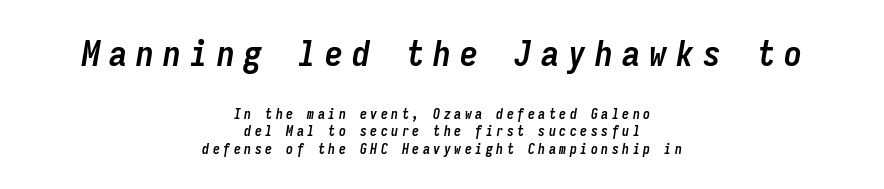
Q: Is the text bold? A: Yes.
Q: Is the text italic (slanted)? A: Yes, it leans right by about 9 degrees.
Q: Is the text underlined? A: No.
Q: How is the paragraph aligned? A: Centered.
Q: Is the spacing between letters normal or unusually wide? A: Unusually wide.
Q: Is the spacing between lines tight, normal or loose? A: Normal.
Q: Which block of text is set in a larger size, the first (top) or the second (bottom)? A: The first (top) one.
Q: Width (condensed, normal, or wide)? A: Condensed.
Q: Stroke contrast? A: Low.
Q: x-height? A: Medium.
Q: Monospaced? A: Yes.
